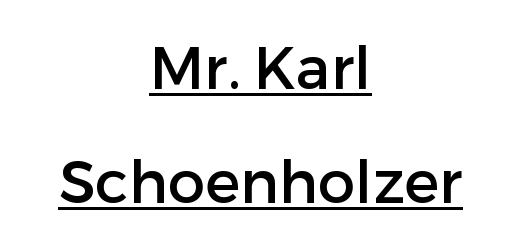
The image shows 59 px sans-serif type, upright; set centered, loose line spacing (1.93x), normal letter spacing, underlined; low stroke contrast and a medium x-height.
